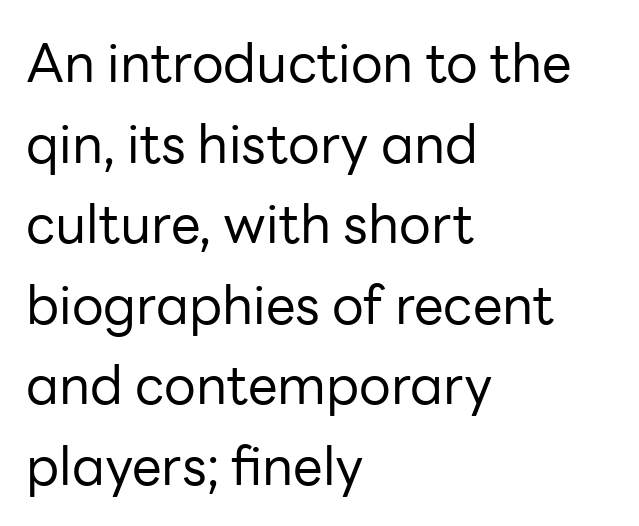
The image shows 53 px regular-weight sans-serif type, upright; set left-aligned, normal line spacing (1.52x), normal letter spacing, not underlined; low stroke contrast and a medium x-height.
